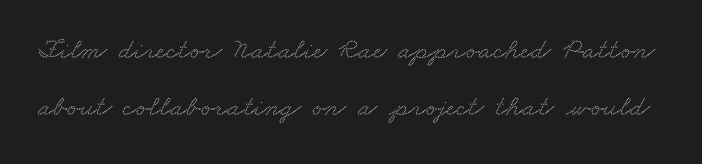
The image shows 29 px wide serif type; set loose line spacing (1.97x), normal letter spacing, not underlined; medium stroke contrast and a small x-height.
